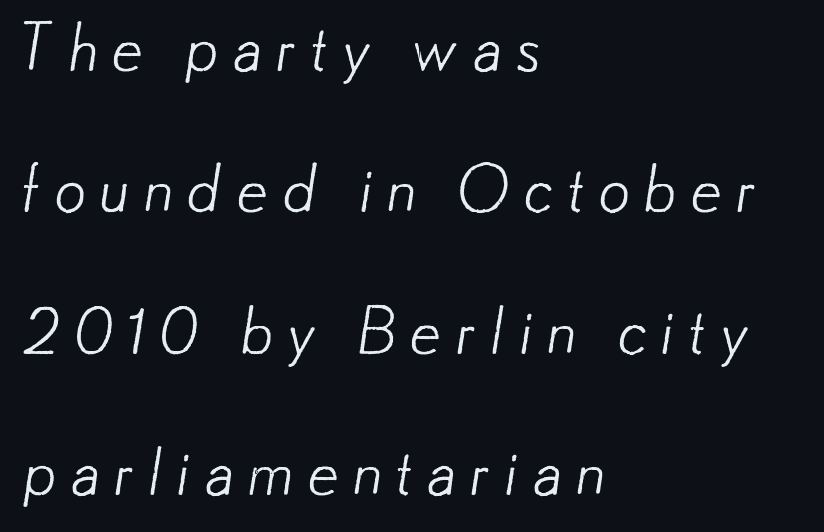
Q: Is the text bold? A: No.
Q: Is the typeface a serif or a sans-serif typeface? A: Sans-serif.
Q: Is the text underlined? A: No.
Q: How is the paragraph aligned? A: Left-aligned.
Q: Is the spacing between letters normal or unusually wide? A: Unusually wide.
Q: Is the spacing between lines tight, normal or loose? A: Loose.
Q: Width (condensed, normal, or wide)? A: Normal.
Q: Stroke contrast? A: Low.
Q: x-height? A: Small.
Q: Monospaced? A: No.
